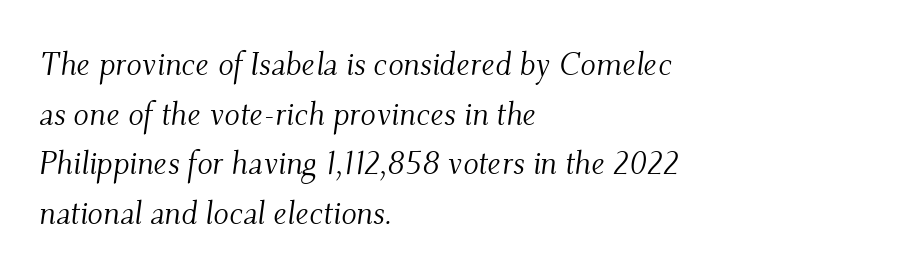
Q: Is the text bold? A: No.
Q: Is the text italic (slanted)? A: Yes, it leans right by about 9 degrees.
Q: Is the typeface a serif or a sans-serif typeface? A: Serif.
Q: Is the text underlined? A: No.
Q: How is the paragraph aligned? A: Left-aligned.
Q: Is the spacing between letters normal or unusually wide? A: Normal.
Q: Is the spacing between lines tight, normal or loose? A: Normal.
Q: Width (condensed, normal, or wide)? A: Normal.
Q: Stroke contrast? A: Medium.
Q: x-height? A: Small.
Q: Monospaced? A: No.
